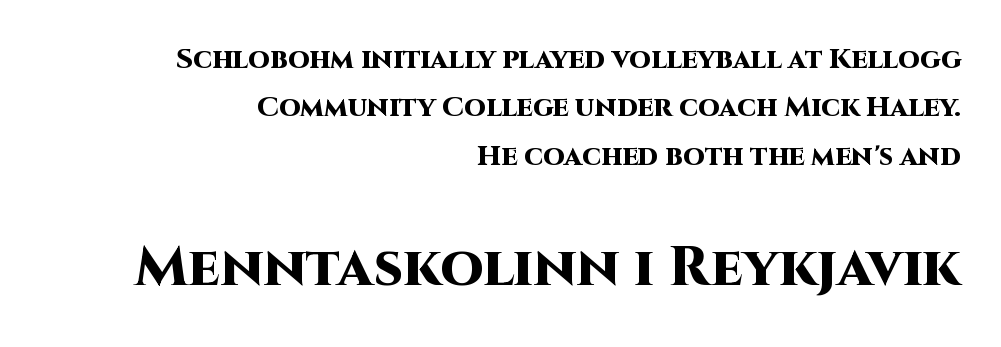
{"serif": "no", "italic": "no", "bold": "yes", "weight": "heavy", "width": "normal", "stroke_contrast": "high", "x_height": "large", "monospaced": "no", "underline": "no", "align": "right", "line_spacing_ratio": 1.73, "letter_spacing": "normal", "letter_spacing_em": 0.0, "larger_block": "second", "size_ratio": 2.0, "glyph_px": 56}
